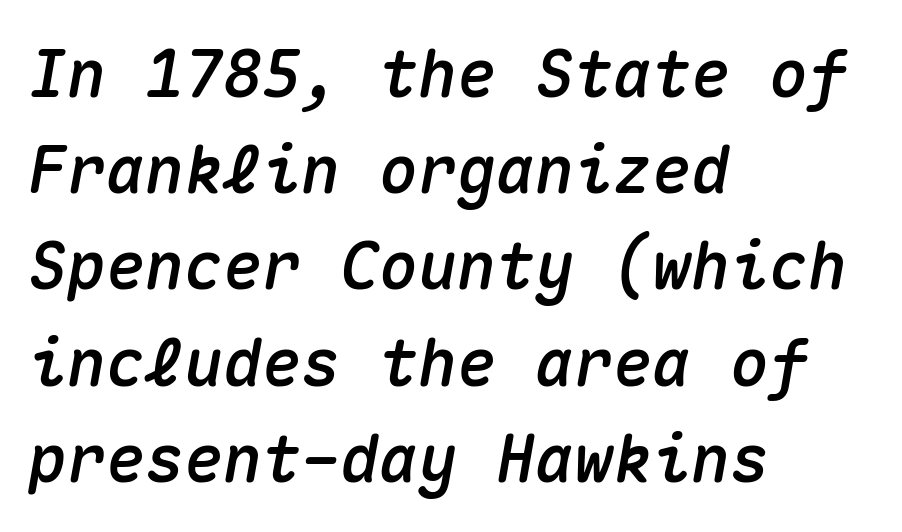
Q: Is the text italic (slanted)? A: Yes, it leans right by about 10 degrees.
Q: Is the text underlined? A: No.
Q: How is the paragraph aligned? A: Left-aligned.
Q: Is the spacing between letters normal or unusually wide? A: Normal.
Q: Is the spacing between lines tight, normal or loose? A: Normal.
Q: Width (condensed, normal, or wide)? A: Normal.
Q: Stroke contrast? A: Medium.
Q: x-height? A: Medium.
Q: Monospaced? A: Yes.
